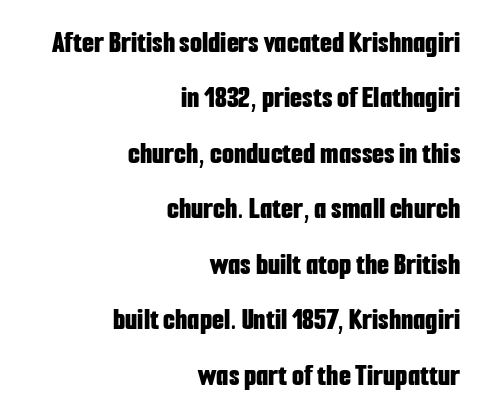
Q: Is the text bold? A: Yes.
Q: Is the text italic (slanted)? A: No, it is upright.
Q: Is the typeface a serif or a sans-serif typeface? A: Sans-serif.
Q: Is the text underlined? A: No.
Q: How is the paragraph aligned? A: Right-aligned.
Q: Is the spacing between letters normal or unusually wide? A: Normal.
Q: Width (condensed, normal, or wide)? A: Condensed.
Q: Stroke contrast? A: Low.
Q: x-height? A: Medium.
Q: Monospaced? A: No.
